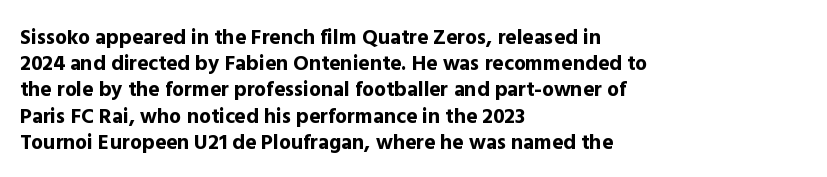
{"italic": "no", "bold": "yes", "underline": "no", "align": "left", "line_spacing": "normal", "line_spacing_ratio": 1.25, "letter_spacing": "normal", "letter_spacing_em": 0.0, "glyph_px": 21}
